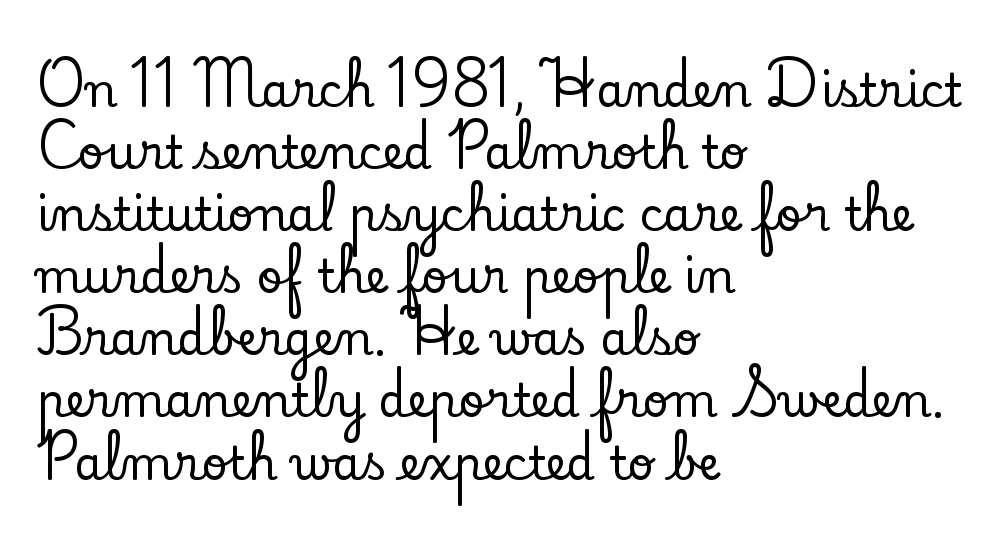
{"serif": "yes", "italic": "no", "width": "normal", "stroke_contrast": "low", "x_height": "small", "monospaced": "no", "underline": "no", "align": "left", "line_spacing": "normal", "line_spacing_ratio": 1.35, "letter_spacing": "normal", "letter_spacing_em": 0.0, "glyph_px": 46}
